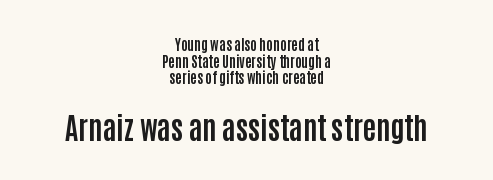
The image shows 29 px bold, condensed sans-serif type, upright; set centered, line spacing 1.18x, normal letter spacing, not underlined; the second (bottom) block is 2.07x larger; low stroke contrast and a large x-height.
